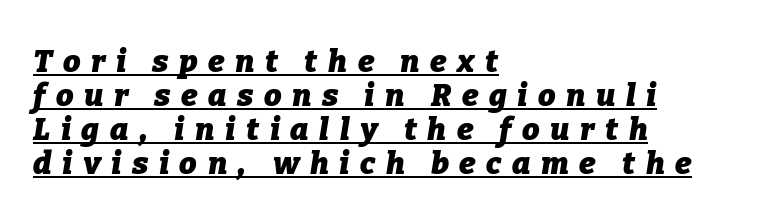
What decoration does the sample have? An underline. You could barely slide anything between these rows. This rendering uses left alignment, leaving the right contour irregular. It's the slanting kind of type.
